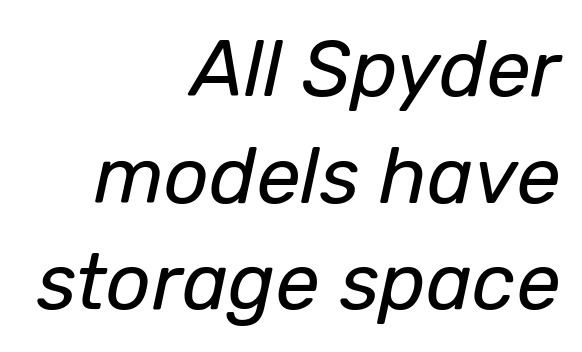
If you measured baseline to baseline, you'd find a middling distance. Underline: absent. Letters have the restrained weight of plain body copy at most. This rendering uses right alignment, leaving the left contour irregular. A typesetter would call this zero additional tracking. Each letter keeps its own natural width here, so spacing adapts to shape.
